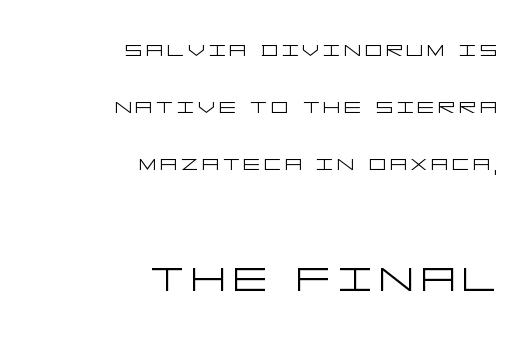
{"serif": "no", "italic": "no", "bold": "no", "weight": "light", "width": "wide", "stroke_contrast": "low", "x_height": "large", "underline": "no", "align": "right", "line_spacing": "loose", "line_spacing_ratio": 2.11, "larger_block": "second", "size_ratio": 2.0, "glyph_px": 54}
